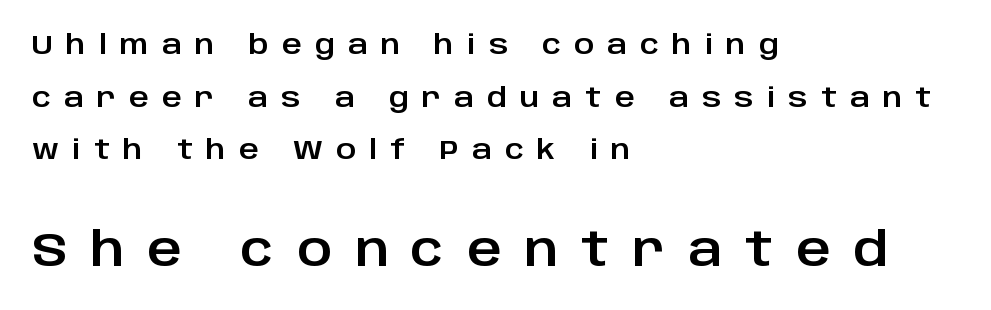
The image shows 47 px sans-serif type, upright; set left-aligned, loose line spacing (1.95x), unusually wide letter spacing (+0.49 em), not underlined; the second (bottom) block is 1.74x larger; low stroke contrast and a large x-height.
